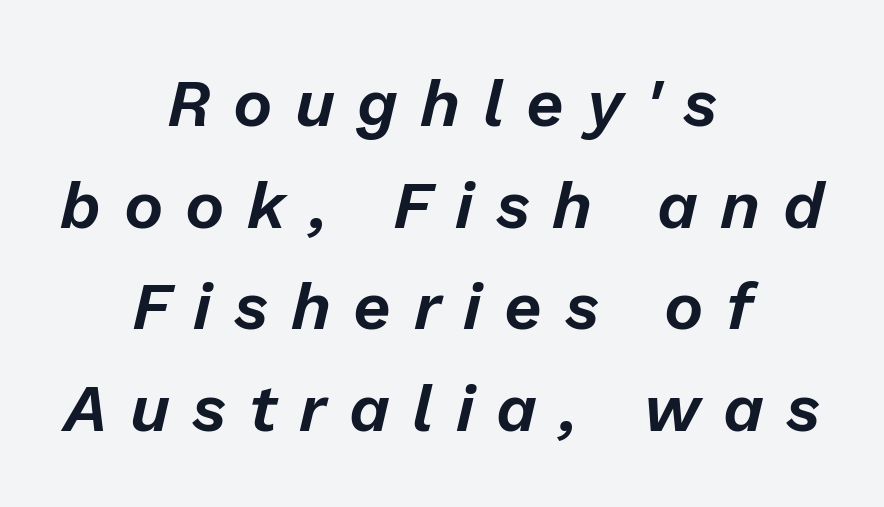
Which margin do the lines hug? Neither — every line sits in the middle. Descender tails drop into unmarked territory. The vertical gap from one line to the next is medium. There is plenty of visible air inserted between adjacent glyphs.
